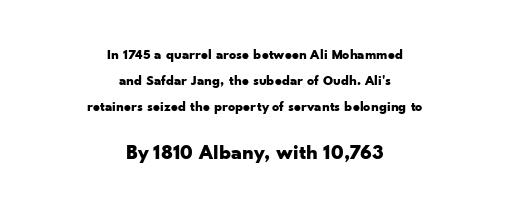
{"italic": "no", "bold": "yes", "underline": "no", "align": "center", "line_spacing_ratio": 1.84, "letter_spacing": "normal", "letter_spacing_em": 0.0, "larger_block": "second", "size_ratio": 1.5, "glyph_px": 21}
